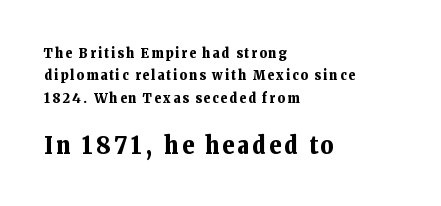
The image shows 24 px bold type, upright; set left-aligned, normal line spacing (1.6x), not underlined; the second (bottom) block is 1.71x larger.
